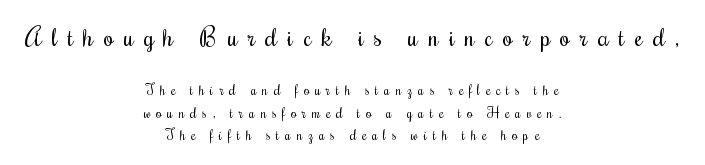
Q: Is the text bold? A: No.
Q: Is the text italic (slanted)? A: Yes.
Q: Is the text underlined? A: No.
Q: How is the paragraph aligned? A: Centered.
Q: Is the spacing between letters normal or unusually wide? A: Unusually wide.
Q: Is the spacing between lines tight, normal or loose? A: Normal.
Q: Which block of text is set in a larger size, the first (top) or the second (bottom)? A: The first (top) one.
